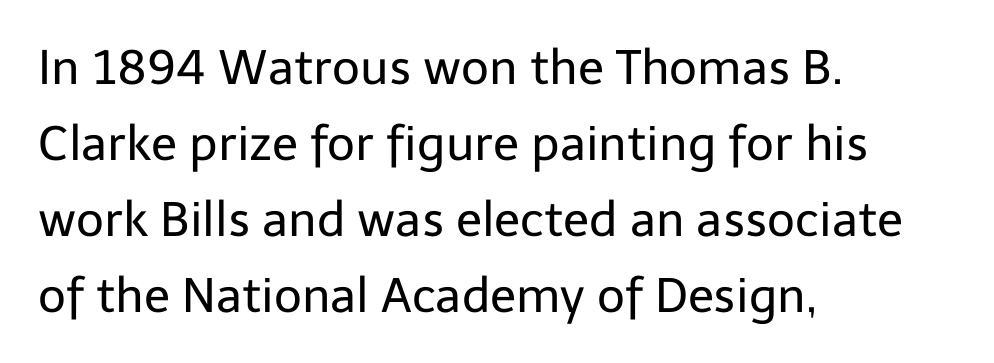
The specimen reads as upright at a glance. Is the stroke heavy? The answer is a plain regular-or-lighter. Any mark beneath the type? The region is blank. Interline gaps are of average width in this sample.
